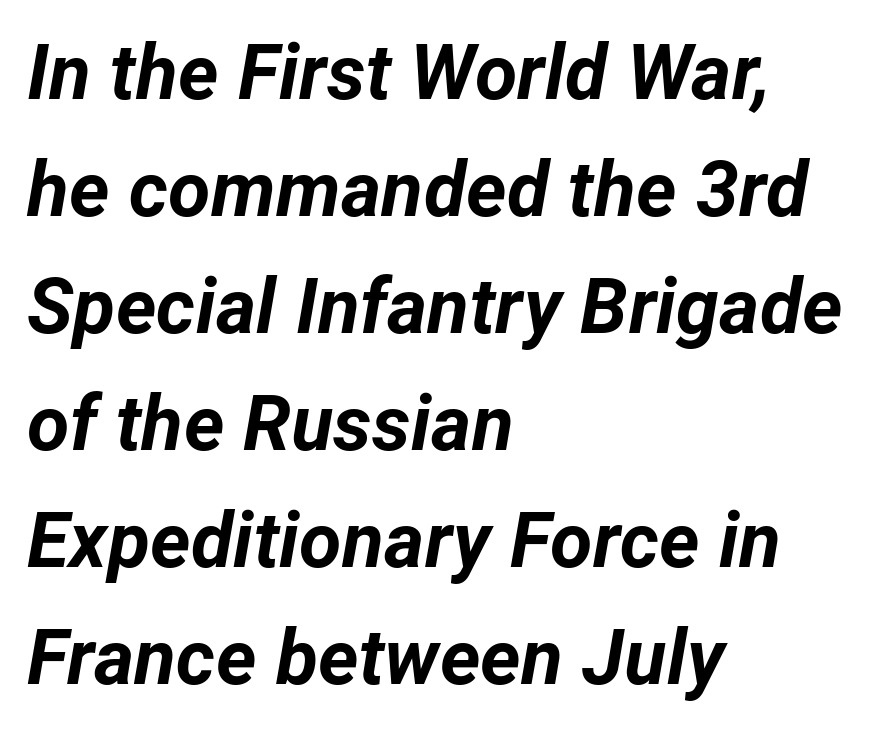
The image shows 77 px bold type, italic (leaning right); set left-aligned, normal line spacing (1.52x), normal letter spacing, not underlined; low stroke contrast and a medium x-height.
